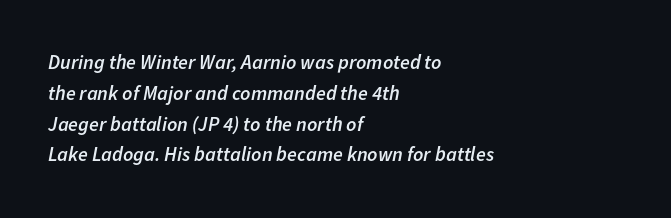
{"italic": "yes", "lean": "right", "slant_degrees": 11, "bold": "semi", "underline": "no", "align": "left", "line_spacing": "normal", "line_spacing_ratio": 1.54, "letter_spacing": "normal", "letter_spacing_em": 0.0, "glyph_px": 20}
